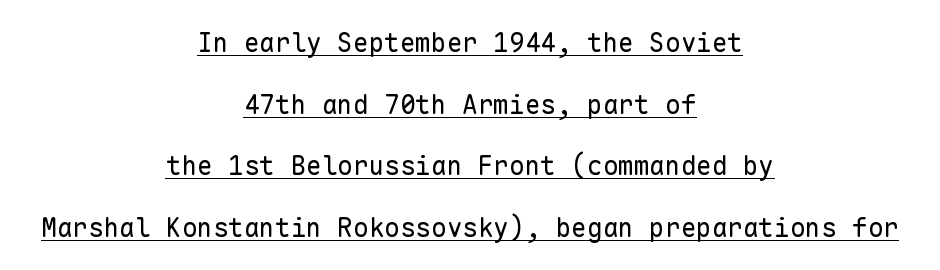
{"italic": "no", "bold": "no", "underline": "yes", "align": "center", "line_spacing": "loose", "line_spacing_ratio": 2.37, "letter_spacing": "normal", "letter_spacing_em": 0.0, "glyph_px": 26}
